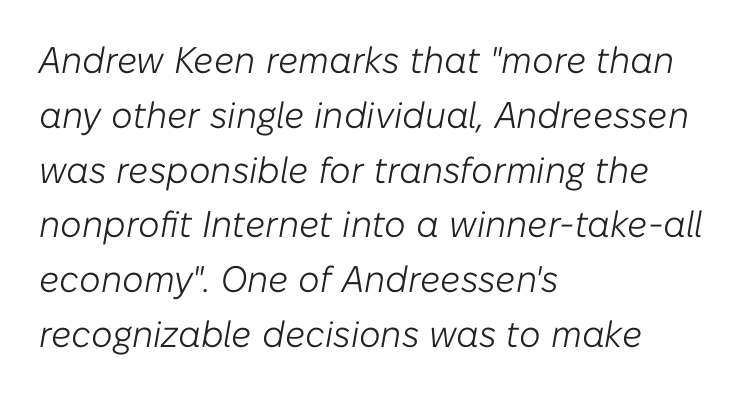
The image shows 37 px light type, italic (leaning right); set left-aligned, normal line spacing (1.48x), normal letter spacing, not underlined; low stroke contrast and a medium x-height.
